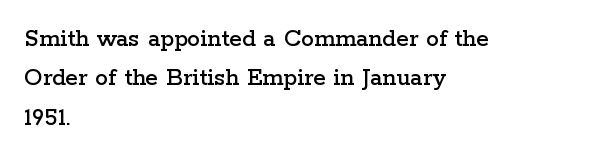
The image shows 26 px text type, upright; set left-aligned, normal line spacing (1.51x), normal letter spacing, not underlined.
